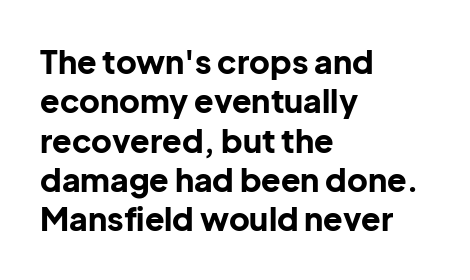
The image shows 32 px bold sans-serif type, upright; set left-aligned, line spacing 1.23x, normal letter spacing, not underlined; low stroke contrast and a medium x-height.
